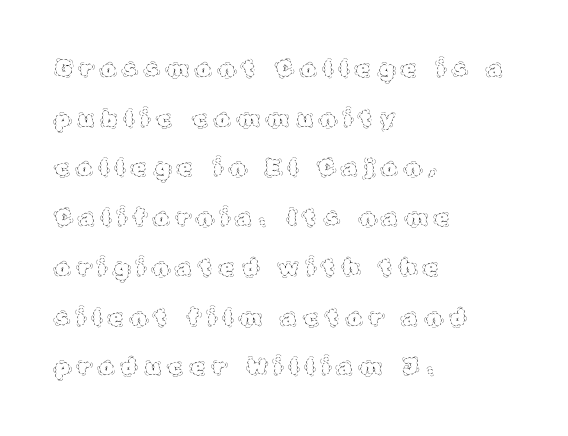
{"italic": "no", "bold": "no", "underline": "no", "align": "left", "line_spacing": "loose", "line_spacing_ratio": 2.26, "letter_spacing": "wide", "letter_spacing_em": 0.4, "glyph_px": 22}
